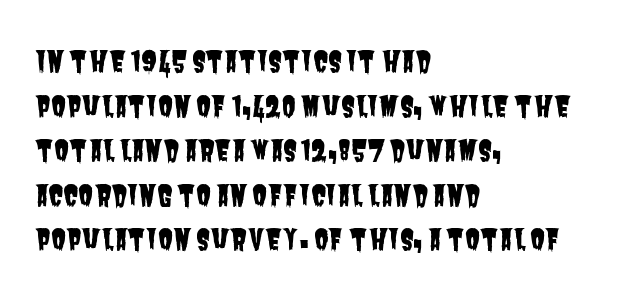
{"serif": "no", "width": "condensed", "stroke_contrast": "low", "x_height": "large", "monospaced": "no", "underline": "no", "align": "left", "line_spacing": "normal", "line_spacing_ratio": 1.59, "letter_spacing": "normal", "letter_spacing_em": 0.0, "glyph_px": 28}
